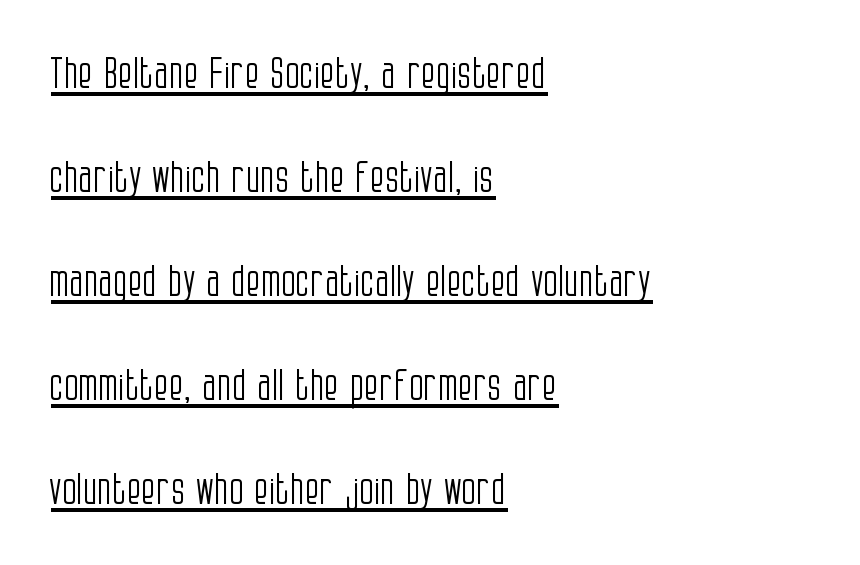
Between one letter and the next there's only the usual sliver of space. A continuous stroke trails under the words, as in a hyperlink. These lines are composed in type without serifs. Character widths vary here, with narrow letters taking less room than wide ones.
